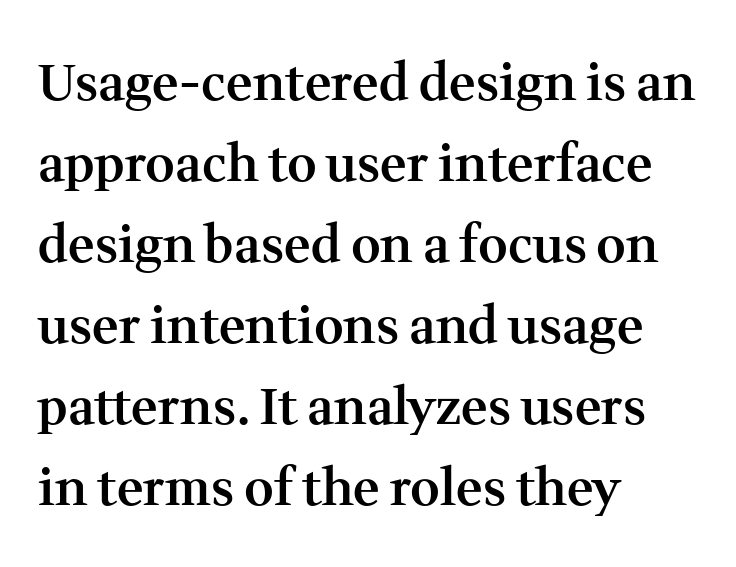
Q: Is the text bold? A: Semi-bold.
Q: Is the text italic (slanted)? A: No, it is upright.
Q: Is the typeface a serif or a sans-serif typeface? A: Serif.
Q: Is the text underlined? A: No.
Q: How is the paragraph aligned? A: Left-aligned.
Q: Is the spacing between letters normal or unusually wide? A: Normal.
Q: Is the spacing between lines tight, normal or loose? A: Normal.
Q: Width (condensed, normal, or wide)? A: Normal.
Q: Stroke contrast? A: Medium.
Q: x-height? A: Medium.
Q: Monospaced? A: No.
